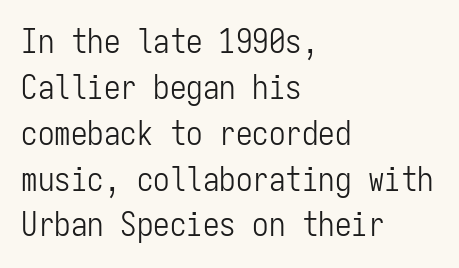
Q: Is the text bold? A: No.
Q: Is the text italic (slanted)? A: No, it is upright.
Q: Is the typeface a serif or a sans-serif typeface? A: Sans-serif.
Q: Is the text underlined? A: No.
Q: How is the paragraph aligned? A: Left-aligned.
Q: Is the spacing between letters normal or unusually wide? A: Normal.
Q: Is the spacing between lines tight, normal or loose? A: Normal.
Q: Width (condensed, normal, or wide)? A: Condensed.
Q: Stroke contrast? A: Low.
Q: x-height? A: Medium.
Q: Monospaced? A: Yes.
